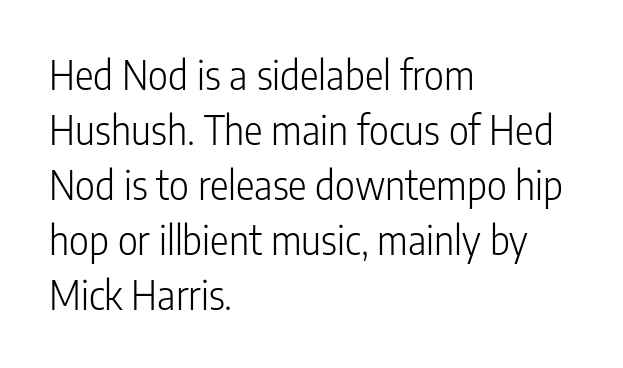
{"serif": "no", "italic": "no", "bold": "no", "weight": "light", "width": "condensed", "stroke_contrast": "low", "x_height": "medium", "monospaced": "no", "underline": "no", "align": "left", "line_spacing": "normal", "line_spacing_ratio": 1.41, "letter_spacing": "normal", "letter_spacing_em": 0.0, "glyph_px": 39}
